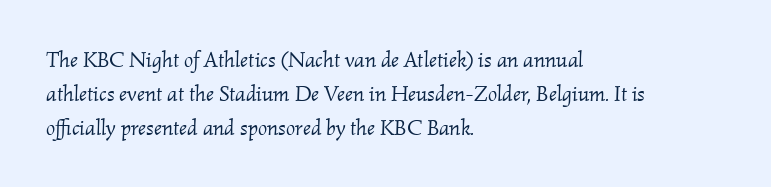
The foot of each line stays bare and open. The font sits on the lighter half of the weight spectrum, regular included. The letters sit at their default tracking, neither squeezed nor spread. The lines are quadded left. The lettering tilts uniformly, giving the passage an italic look.
